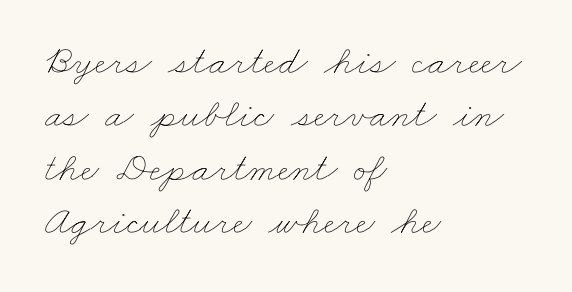
The image shows 41 px thin, wide type; set left-aligned, normal line spacing (1.3x), normal letter spacing, not underlined; low stroke contrast and a small x-height.
